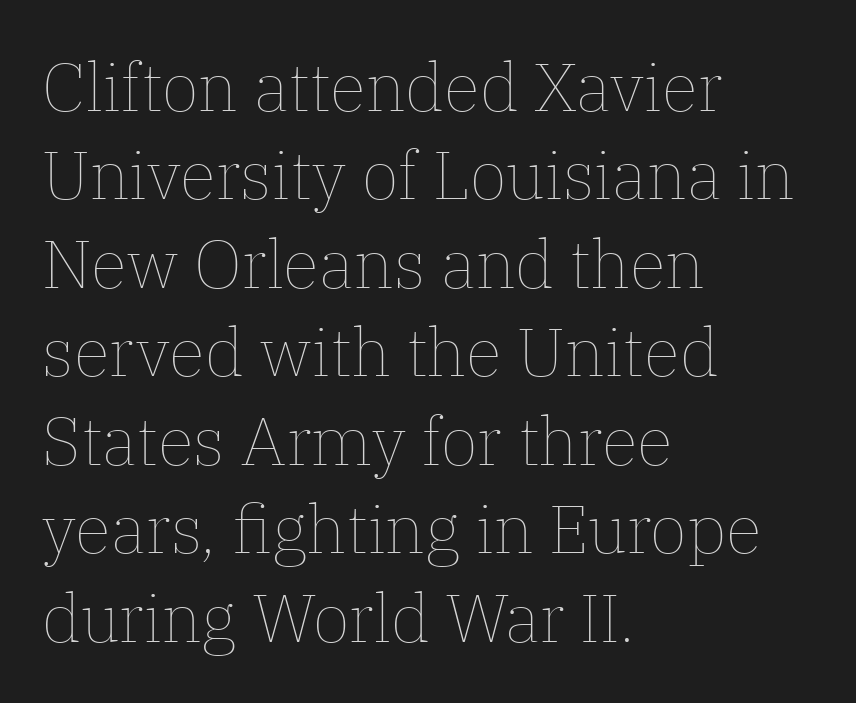
{"italic": "no", "bold": "no", "weight": "thin", "width": "normal", "stroke_contrast": "low", "x_height": "medium", "monospaced": "no", "underline": "no", "align": "left", "line_spacing": "normal", "line_spacing_ratio": 1.32, "letter_spacing": "normal", "letter_spacing_em": 0.0, "glyph_px": 67}
